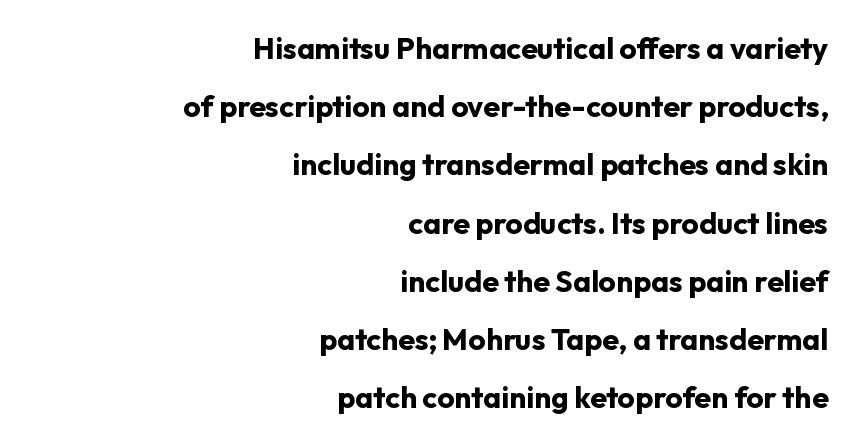
Notice how thick the strokes are: this is what a full bold looks like. The typography opts for an upright posture over an oblique one. Every row of glyphs terminates at an identical x-position on the right. This rendering employs a face without finishing strokes, i.e., a sans-serif. Is the letter spacing exaggerated? No — it looks like the ordinary default. The words here are not underlined.
